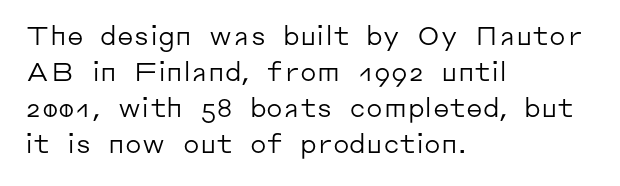
Q: Is the text bold? A: No.
Q: Is the text italic (slanted)? A: No, it is upright.
Q: Is the text underlined? A: No.
Q: How is the paragraph aligned? A: Left-aligned.
Q: Is the spacing between letters normal or unusually wide? A: Normal.
Q: Is the spacing between lines tight, normal or loose? A: Normal.
